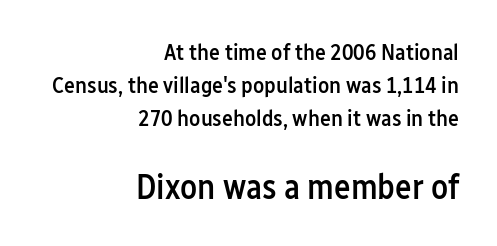
{"serif": "no", "italic": "no", "bold": "semi", "weight": "semibold", "width": "condensed", "stroke_contrast": "low", "x_height": "medium", "monospaced": "no", "underline": "no", "align": "right", "line_spacing": "normal", "line_spacing_ratio": 1.43, "letter_spacing": "normal", "letter_spacing_em": 0.0, "larger_block": "second", "size_ratio": 1.52, "glyph_px": 35}
